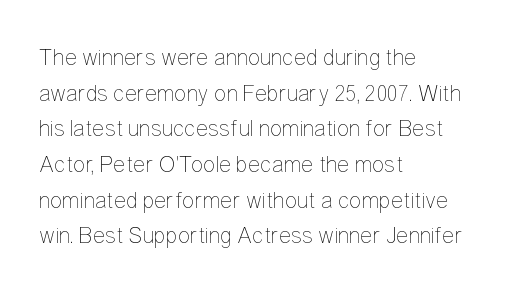
The image shows 23 px text type, upright; set left-aligned, normal line spacing (1.55x), normal letter spacing, not underlined.
